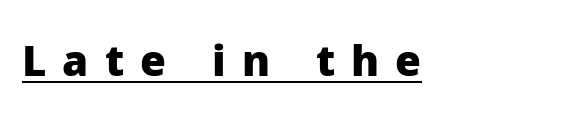
{"serif": "no", "italic": "no", "bold": "yes", "weight": "heavy", "width": "normal", "stroke_contrast": "low", "x_height": "medium", "monospaced": "no", "underline": "yes", "letter_spacing": "wide", "letter_spacing_em": 0.38, "glyph_px": 42}
